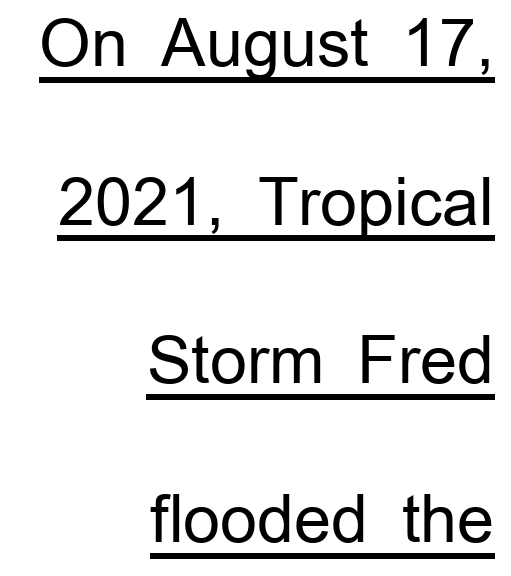
A great deal of white space separates one row of letters from the next. Think standard paragraph weight, or any step lighter than that. What stands out about the letter spacing? Nothing — it is the standard amount. This sample has the flowing, uneven cadence of proportional lettering. The letters stand straight up with perfectly vertical stems. Are there feet on the stems? There aren't — it's a sans.
